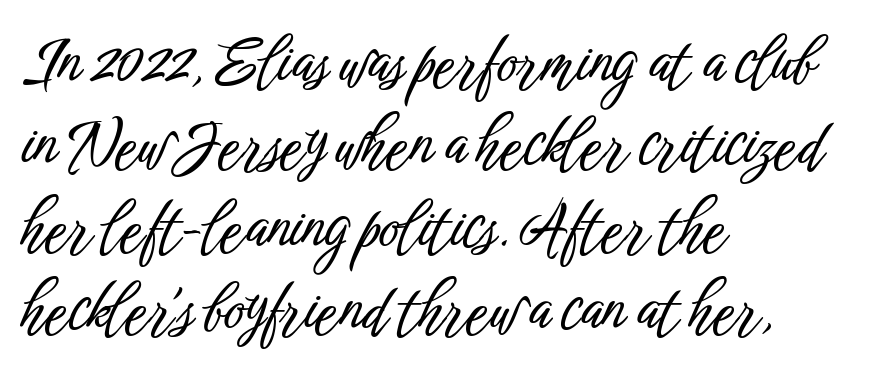
Q: Is the text italic (slanted)? A: Yes.
Q: Is the typeface a serif or a sans-serif typeface? A: Sans-serif.
Q: Is the text underlined? A: No.
Q: How is the paragraph aligned? A: Left-aligned.
Q: Is the spacing between letters normal or unusually wide? A: Normal.
Q: Is the spacing between lines tight, normal or loose? A: Normal.
Q: Width (condensed, normal, or wide)? A: Condensed.
Q: Stroke contrast? A: Low.
Q: x-height? A: Medium.
Q: Monospaced? A: No.
